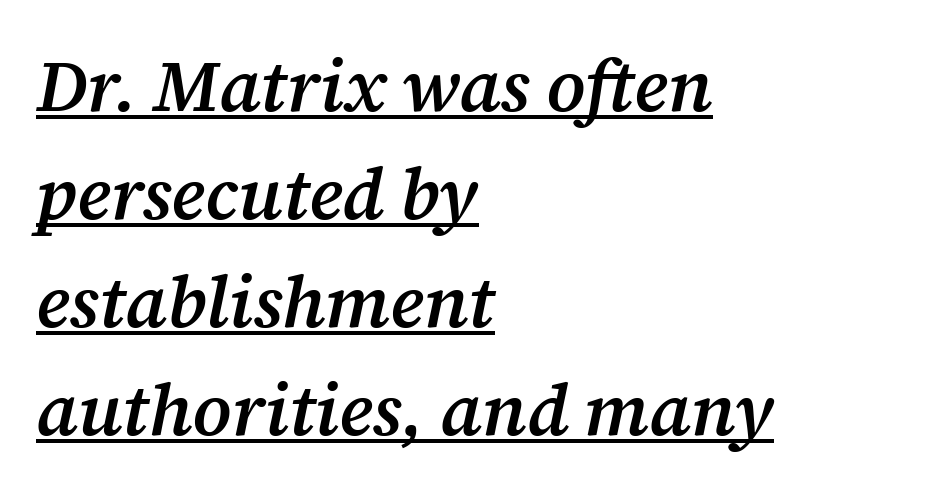
Evenly set lines give the paragraph a standard silhouette. Proportional: the letters do not fall into vertical columns. Where is the straight margin? On the left. Compared with typical body copy, the letter spacing here is the same.
